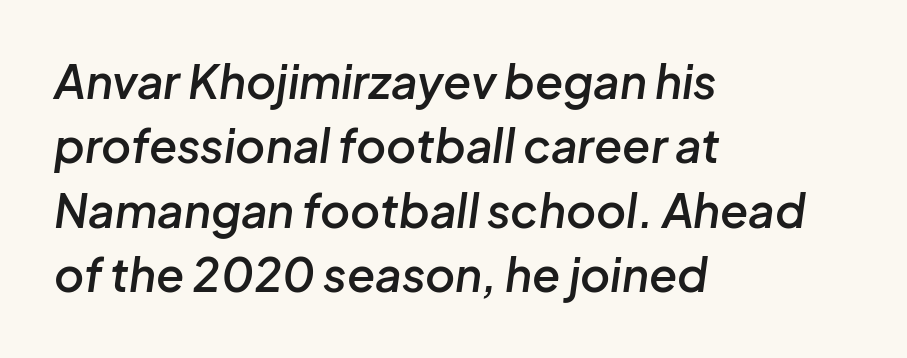
Q: Is the text bold? A: Semi-bold.
Q: Is the text italic (slanted)? A: Yes, it leans right by about 8 degrees.
Q: Is the text underlined? A: No.
Q: How is the paragraph aligned? A: Left-aligned.
Q: Is the spacing between letters normal or unusually wide? A: Normal.
Q: Is the spacing between lines tight, normal or loose? A: Normal.
Q: Width (condensed, normal, or wide)? A: Normal.
Q: Stroke contrast? A: Low.
Q: x-height? A: Medium.
Q: Monospaced? A: No.
